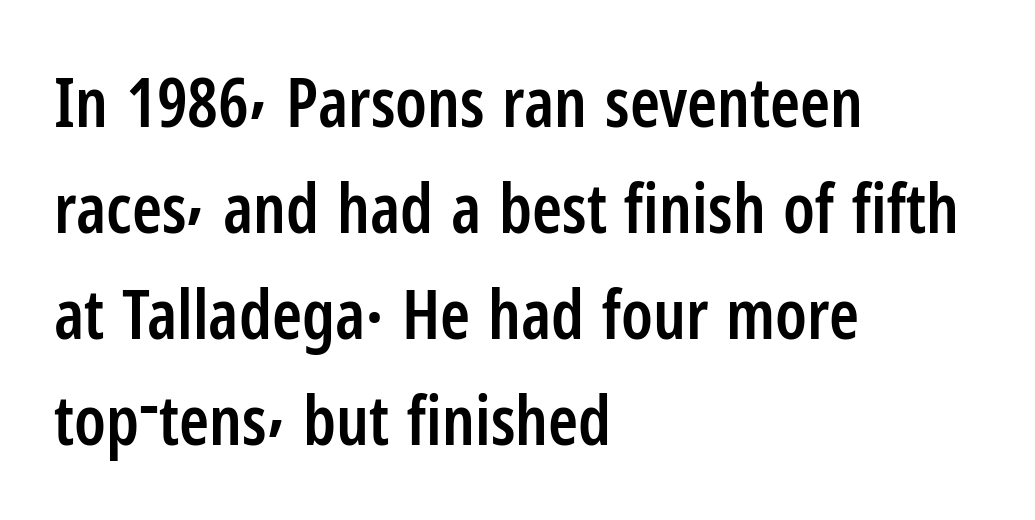
Q: Is the text bold? A: Semi-bold.
Q: Is the text italic (slanted)? A: No, it is upright.
Q: Is the typeface a serif or a sans-serif typeface? A: Sans-serif.
Q: Is the text underlined? A: No.
Q: How is the paragraph aligned? A: Left-aligned.
Q: Is the spacing between letters normal or unusually wide? A: Normal.
Q: Is the spacing between lines tight, normal or loose? A: Normal.
Q: Width (condensed, normal, or wide)? A: Condensed.
Q: Stroke contrast? A: Low.
Q: x-height? A: Medium.
Q: Monospaced? A: No.
